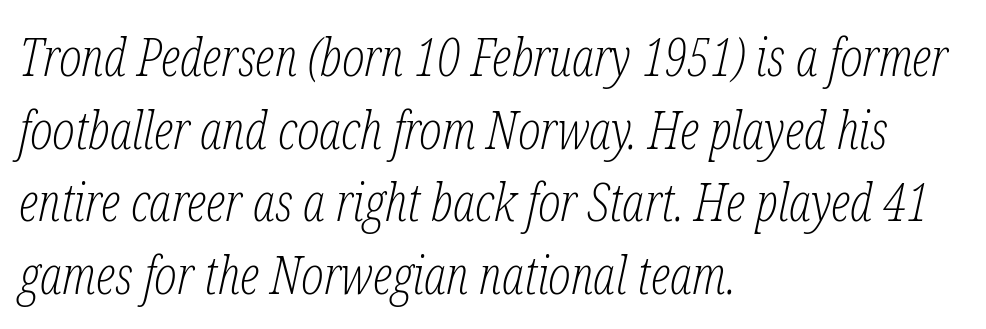
{"serif": "yes", "italic": "yes", "lean": "right", "slant_degrees": 12, "bold": "no", "weight": "light", "width": "condensed", "stroke_contrast": "low", "x_height": "medium", "monospaced": "no", "underline": "no", "align": "left", "line_spacing": "normal", "line_spacing_ratio": 1.37, "letter_spacing": "normal", "letter_spacing_em": 0.0, "glyph_px": 53}
